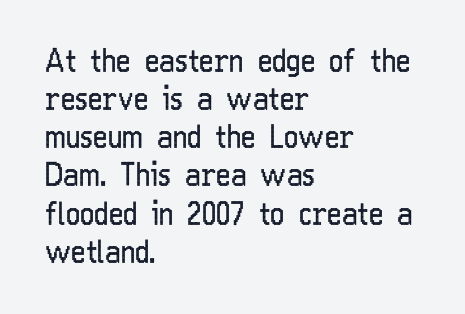
Q: Is the text bold? A: No.
Q: Is the text italic (slanted)? A: No, it is upright.
Q: Is the typeface a serif or a sans-serif typeface? A: Sans-serif.
Q: Is the text underlined? A: No.
Q: How is the paragraph aligned? A: Left-aligned.
Q: Is the spacing between letters normal or unusually wide? A: Normal.
Q: Width (condensed, normal, or wide)? A: Condensed.
Q: Stroke contrast? A: Low.
Q: x-height? A: Medium.
Q: Monospaced? A: No.
